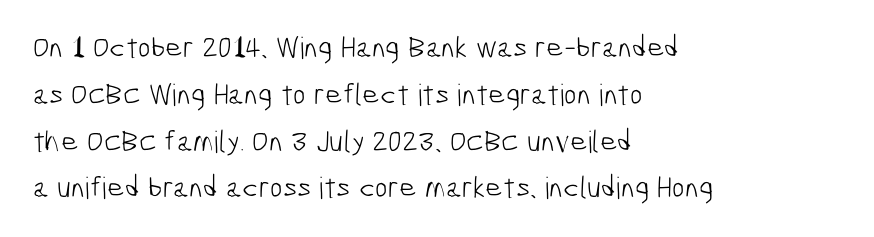
The block of text has a typical density, with ordinary space between rows. The strokes are not fattened; the text isn't bold. Decoration check: the copy has no underline. Line starts are locked; line ends wander. What stands out about the letter spacing? Nothing — it is the standard amount.
